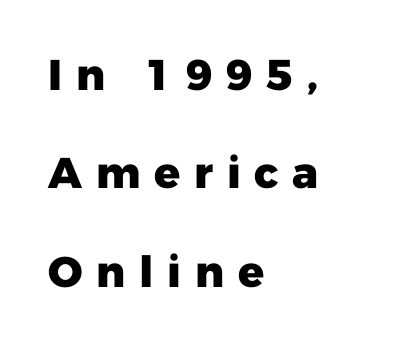
The image shows 43 px heavy sans-serif type, upright; set left-aligned, loose line spacing (2.29x), unusually wide letter spacing (+0.32 em), not underlined; low stroke contrast and a medium x-height.
